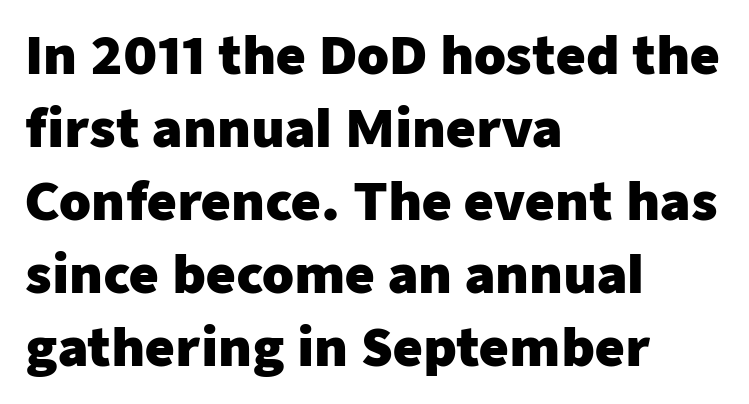
{"serif": "no", "italic": "no", "bold": "yes", "weight": "heavy", "width": "normal", "stroke_contrast": "low", "x_height": "medium", "monospaced": "no", "underline": "no", "align": "left", "line_spacing": "normal", "line_spacing_ratio": 1.43, "letter_spacing": "normal", "letter_spacing_em": 0.0, "glyph_px": 51}
